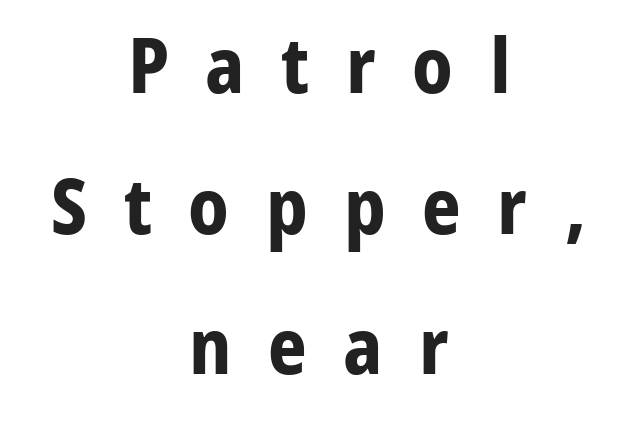
Beneath every word, the page is bare. The face used here is rendered with a markedly widened letterfit. You'd pick this weight for a headline — it's a proper bold. Look at the bottom of the vertical strokes: they stop flat, with no serifs.
